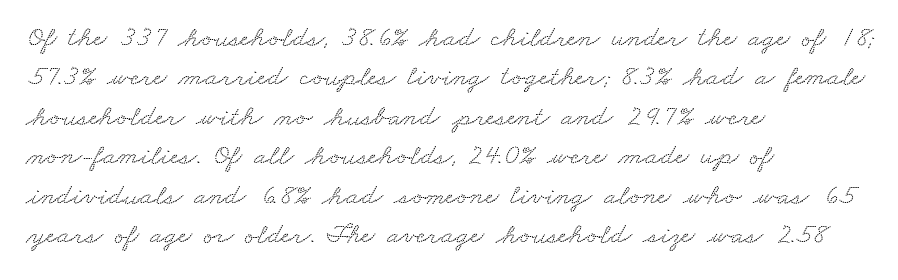
{"serif": "yes", "width": "wide", "stroke_contrast": "low", "x_height": "small", "monospaced": "no", "underline": "no", "align": "left", "line_spacing": "normal", "line_spacing_ratio": 1.36, "letter_spacing": "normal", "letter_spacing_em": 0.0, "glyph_px": 29}
